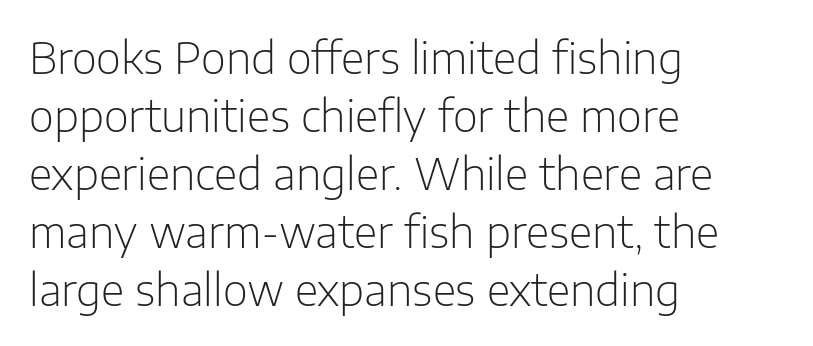
{"serif": "no", "italic": "no", "bold": "no", "weight": "light", "width": "normal", "stroke_contrast": "low", "x_height": "medium", "monospaced": "no", "underline": "no", "align": "left", "line_spacing": "normal", "line_spacing_ratio": 1.35, "letter_spacing": "normal", "letter_spacing_em": 0.0, "glyph_px": 43}
